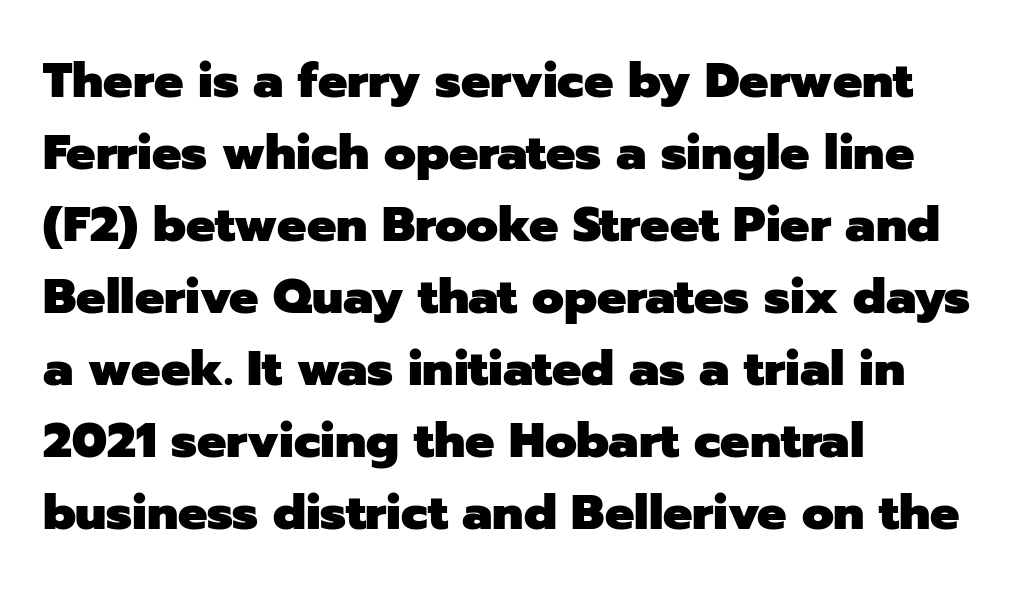
{"serif": "no", "italic": "no", "bold": "yes", "weight": "heavy", "width": "normal", "stroke_contrast": "low", "x_height": "medium", "monospaced": "no", "underline": "no", "align": "left", "line_spacing": "normal", "line_spacing_ratio": 1.47, "letter_spacing": "normal", "letter_spacing_em": 0.0, "glyph_px": 49}
